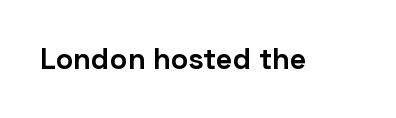
Q: Is the text bold? A: Yes.
Q: Is the text italic (slanted)? A: No, it is upright.
Q: Is the typeface a serif or a sans-serif typeface? A: Sans-serif.
Q: Is the text underlined? A: No.
Q: Is the spacing between letters normal or unusually wide? A: Normal.
Q: Width (condensed, normal, or wide)? A: Normal.
Q: Stroke contrast? A: Low.
Q: x-height? A: Medium.
Q: Monospaced? A: No.
